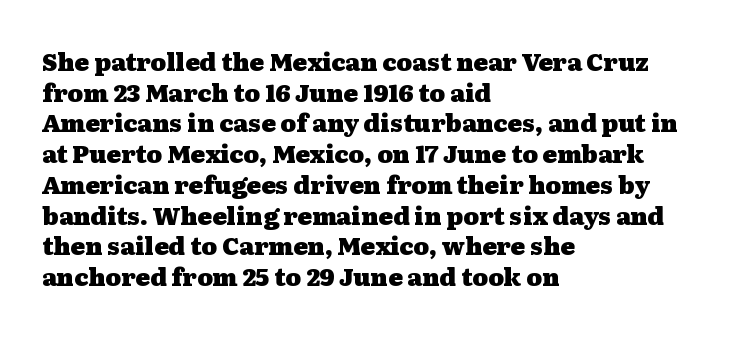
The image shows 24 px bold type, upright; set left-aligned, normal line spacing (1.28x), normal letter spacing, not underlined.
